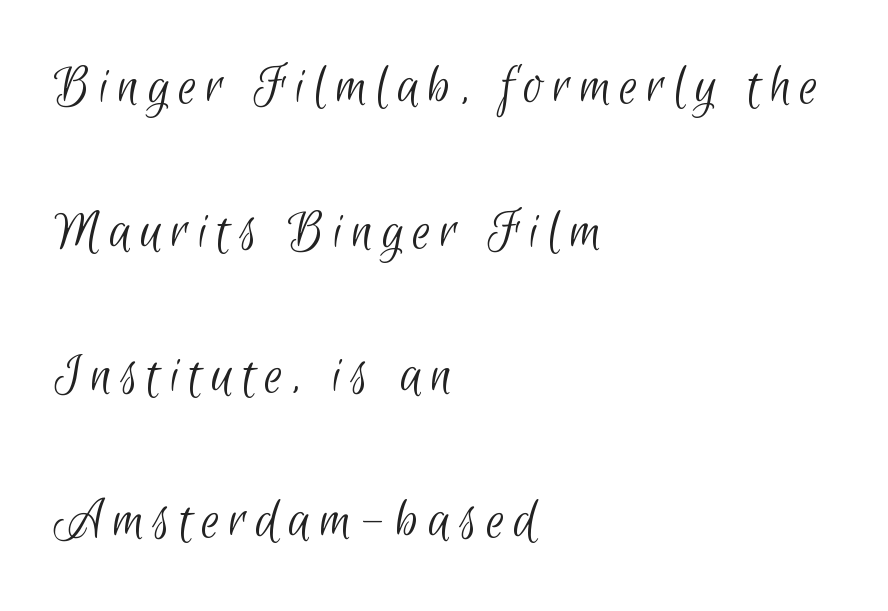
The image shows 59 px light, condensed sans-serif type; set left-aligned, loose line spacing (2.45x), not underlined; low stroke contrast and a small x-height.
